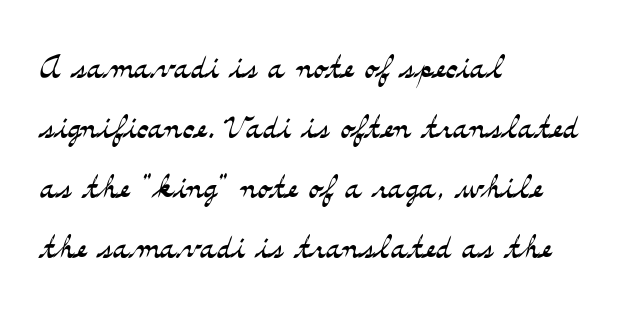
{"serif": "yes", "bold": "no", "weight": "light", "width": "wide", "stroke_contrast": "medium", "x_height": "small", "monospaced": "no", "underline": "no", "align": "left", "line_spacing": "normal", "line_spacing_ratio": 1.36, "letter_spacing": "normal", "letter_spacing_em": 0.0, "glyph_px": 44}
